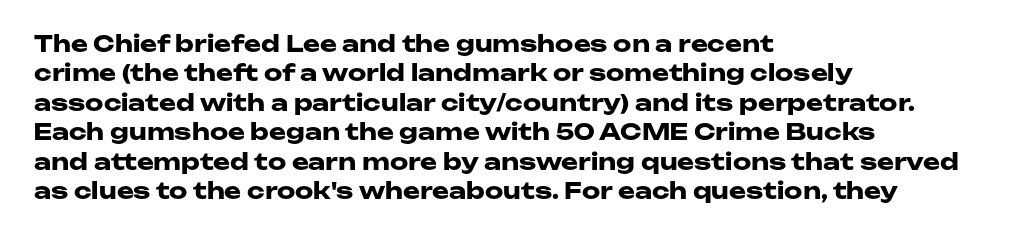
In terms of posture, this sample is upright. Whoever set this chose a conventional vertical rhythm. The space directly below the letters is spotless. A typesetter would call this zero additional tracking.
